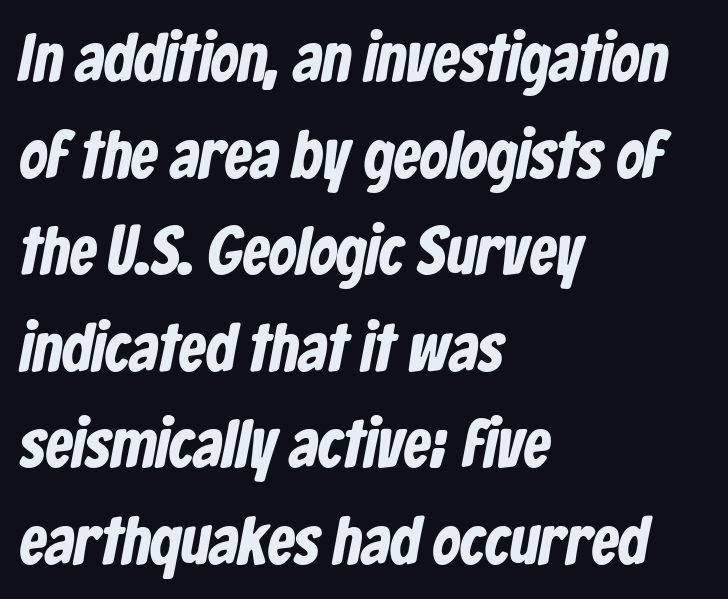
Q: Is the typeface a serif or a sans-serif typeface? A: Sans-serif.
Q: Is the text underlined? A: No.
Q: How is the paragraph aligned? A: Left-aligned.
Q: Is the spacing between letters normal or unusually wide? A: Normal.
Q: Is the spacing between lines tight, normal or loose? A: Normal.
Q: Width (condensed, normal, or wide)? A: Condensed.
Q: Stroke contrast? A: Low.
Q: x-height? A: Medium.
Q: Monospaced? A: No.
